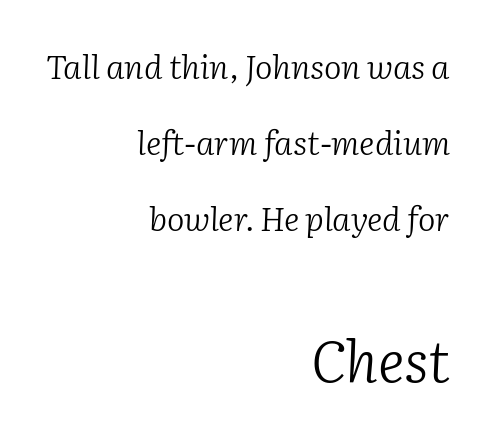
Scale increases going downward across the two blocks. The text block is weighted toward the right margin, trailing off unevenly leftward. The letterforms sit at book weight or below. The letters sit at their default tracking, neither squeezed nor spread. The text carries the slant typical of an italic or oblique font.
